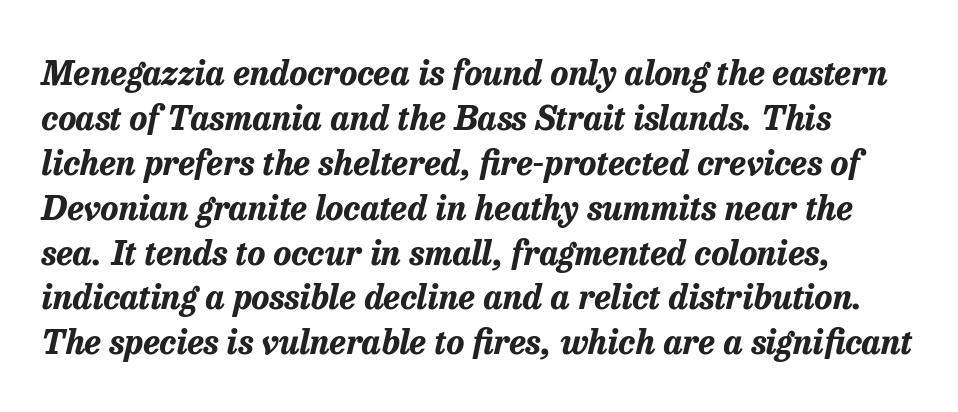
The image shows 34 px bold type, italic (leaning right); set normal line spacing (1.32x), normal letter spacing, not underlined; low stroke contrast and a medium x-height.
